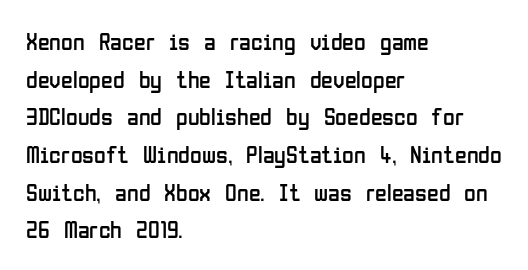
{"italic": "no", "bold": "no", "underline": "no", "align": "left", "line_spacing": "normal", "line_spacing_ratio": 1.57, "letter_spacing": "normal", "letter_spacing_em": 0.0, "glyph_px": 24}
